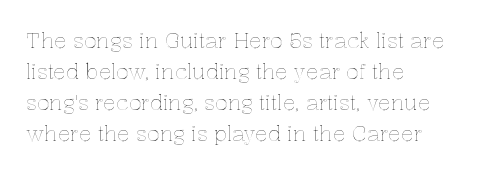
{"italic": "no", "underline": "no", "align": "left", "line_spacing": "normal", "line_spacing_ratio": 1.48, "letter_spacing": "normal", "letter_spacing_em": 0.0, "glyph_px": 21}
